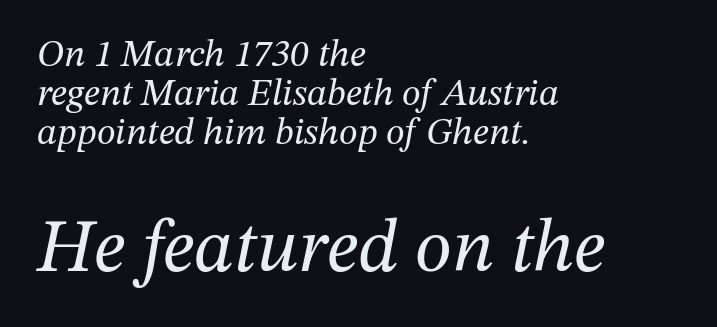
Each letter's strokes conclude with small projecting serifs. The area under the type is left untouched. Does the bottom block carry the larger type? Yes, it does. Proportional: the letters do not fall into vertical columns. Does the copy run flush right? No — it runs flush left.
